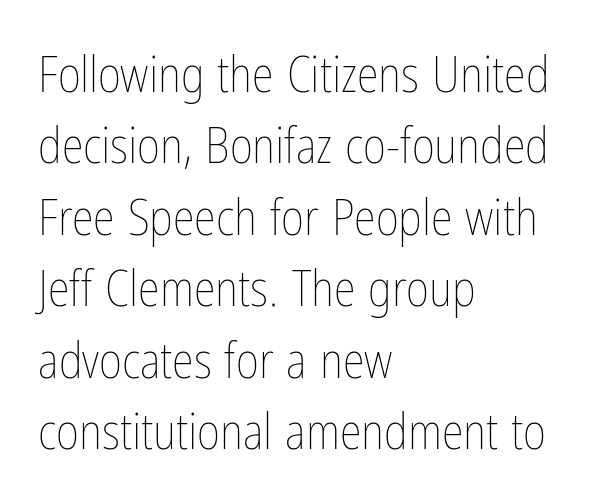
Q: Is the text bold? A: No.
Q: Is the text italic (slanted)? A: No, it is upright.
Q: Is the text underlined? A: No.
Q: How is the paragraph aligned? A: Left-aligned.
Q: Is the spacing between letters normal or unusually wide? A: Normal.
Q: Is the spacing between lines tight, normal or loose? A: Normal.
Q: Width (condensed, normal, or wide)? A: Condensed.
Q: Stroke contrast? A: Low.
Q: x-height? A: Medium.
Q: Monospaced? A: No.
